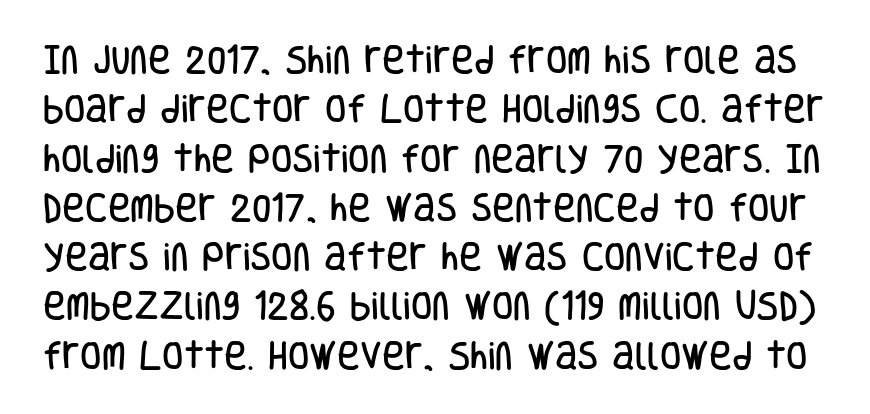
{"serif": "no", "italic": "no", "width": "condensed", "stroke_contrast": "low", "x_height": "large", "monospaced": "no", "underline": "no", "line_spacing": "normal", "line_spacing_ratio": 1.59, "letter_spacing": "normal", "letter_spacing_em": 0.0, "glyph_px": 31}
